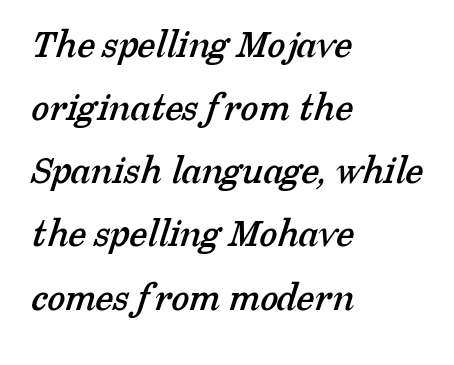
{"serif": "yes", "width": "normal", "stroke_contrast": "low", "x_height": "medium", "monospaced": "no", "underline": "no", "align": "left", "line_spacing": "normal", "line_spacing_ratio": 1.54, "letter_spacing": "normal", "letter_spacing_em": 0.0, "glyph_px": 41}
